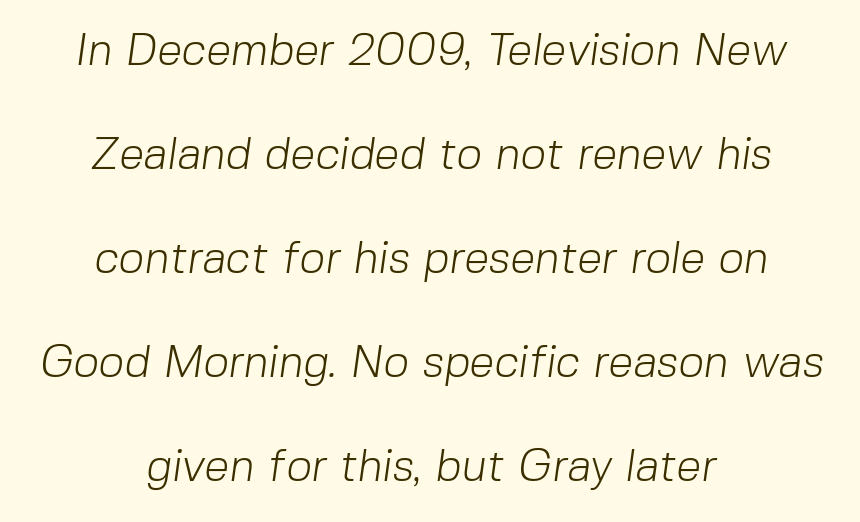
The image shows 45 px light sans-serif type; set centered, loose line spacing (2.31x), normal letter spacing, not underlined; low stroke contrast and a medium x-height.
